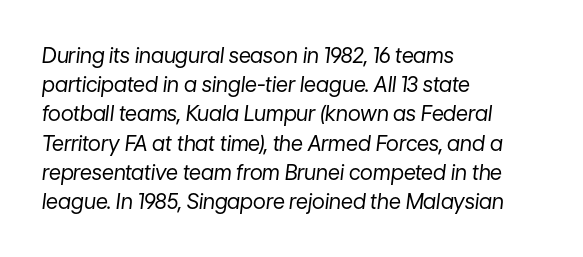
{"italic": "yes", "lean": "right", "slant_degrees": 7, "bold": "no", "underline": "no", "align": "left", "line_spacing": "normal", "line_spacing_ratio": 1.39, "letter_spacing": "normal", "letter_spacing_em": 0.0, "glyph_px": 21}
